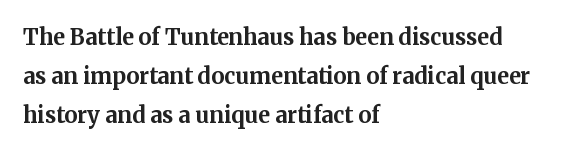
Q: Is the text bold? A: Yes.
Q: Is the text italic (slanted)? A: No, it is upright.
Q: Is the text underlined? A: No.
Q: How is the paragraph aligned? A: Left-aligned.
Q: Is the spacing between letters normal or unusually wide? A: Normal.
